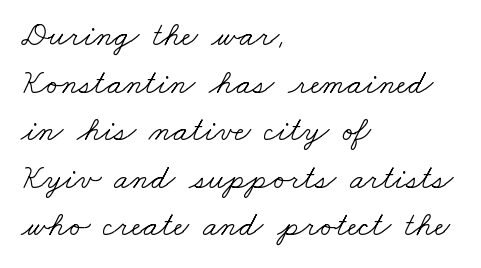
Q: Is the text bold? A: No.
Q: Is the typeface a serif or a sans-serif typeface? A: Serif.
Q: Is the text underlined? A: No.
Q: How is the paragraph aligned? A: Left-aligned.
Q: Is the spacing between letters normal or unusually wide? A: Normal.
Q: Is the spacing between lines tight, normal or loose? A: Normal.
Q: Width (condensed, normal, or wide)? A: Wide.
Q: Stroke contrast? A: Low.
Q: x-height? A: Small.
Q: Monospaced? A: No.
